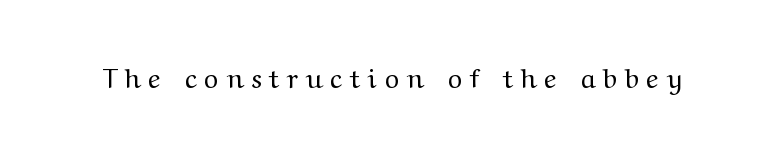
{"italic": "no", "bold": "no", "underline": "no", "letter_spacing": "wide", "letter_spacing_em": 0.28, "glyph_px": 27}
